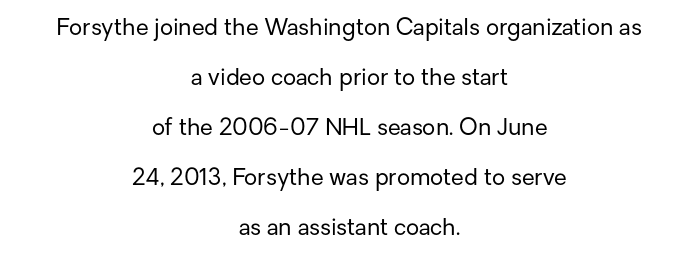
The image shows 23 px text type, upright; set centered, loose line spacing (2.17x), normal letter spacing, not underlined.
